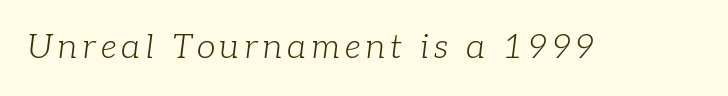
Q: Is the text bold? A: No.
Q: Is the text italic (slanted)? A: Yes, it leans right by about 7 degrees.
Q: Is the typeface a serif or a sans-serif typeface? A: Serif.
Q: Is the text underlined? A: No.
Q: Width (condensed, normal, or wide)? A: Normal.
Q: Stroke contrast? A: Low.
Q: x-height? A: Medium.
Q: Monospaced? A: No.
